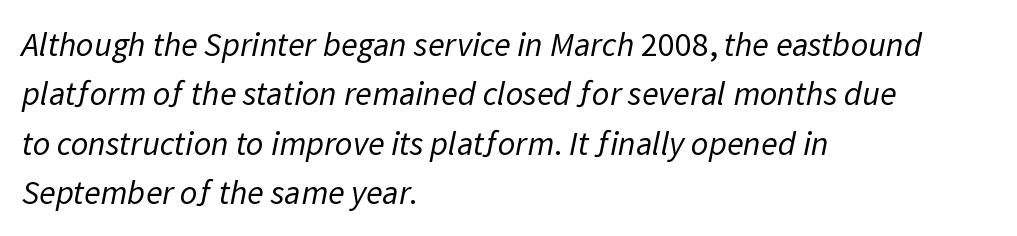
Q: Is the text bold? A: No.
Q: Is the typeface a serif or a sans-serif typeface? A: Sans-serif.
Q: Is the text underlined? A: No.
Q: How is the paragraph aligned? A: Left-aligned.
Q: Is the spacing between letters normal or unusually wide? A: Normal.
Q: Is the spacing between lines tight, normal or loose? A: Normal.
Q: Width (condensed, normal, or wide)? A: Normal.
Q: Stroke contrast? A: Low.
Q: x-height? A: Medium.
Q: Monospaced? A: No.
